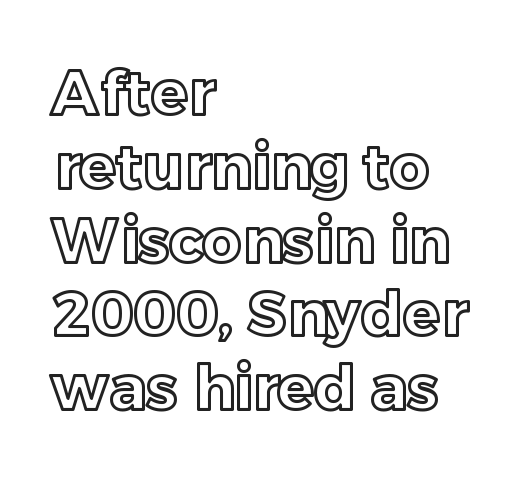
Q: Is the text italic (slanted)? A: No, it is upright.
Q: Is the text underlined? A: No.
Q: How is the paragraph aligned? A: Left-aligned.
Q: Is the spacing between letters normal or unusually wide? A: Normal.
Q: Width (condensed, normal, or wide)? A: Normal.
Q: x-height? A: Medium.
Q: Monospaced? A: No.
